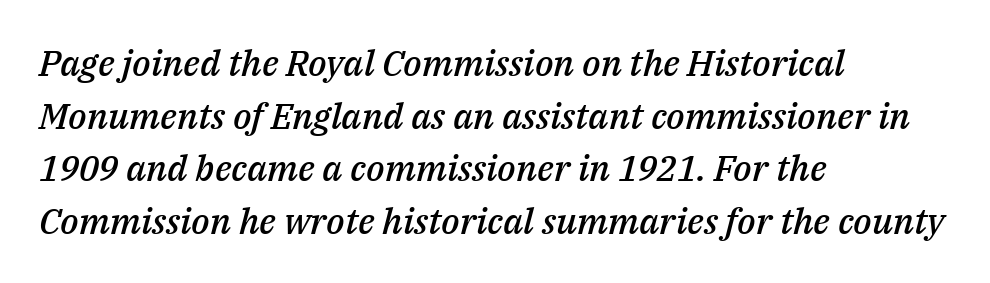
The image shows 36 px semibold type, italic (leaning right); set left-aligned, normal line spacing (1.46x), normal letter spacing, not underlined; medium stroke contrast and a medium x-height.
